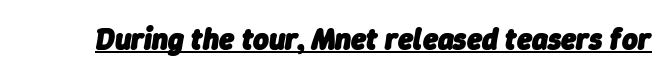
Q: Is the text bold? A: Yes.
Q: Is the text italic (slanted)? A: Yes, it leans right by about 9 degrees.
Q: Is the text underlined? A: Yes.
Q: Is the spacing between letters normal or unusually wide? A: Normal.
Q: Width (condensed, normal, or wide)? A: Normal.
Q: Stroke contrast? A: Low.
Q: x-height? A: Medium.
Q: Monospaced? A: No.
